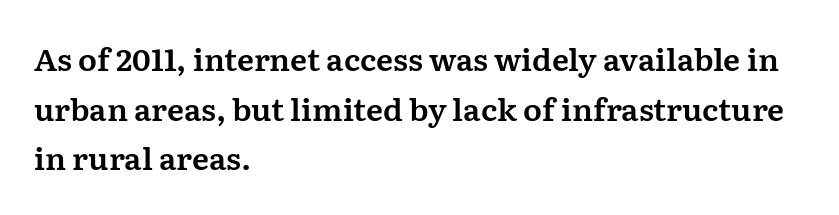
Beneath every word, the page is bare. The letterforms sit shoulder to shoulder at normal distance. Do the characters align in a grid? No, the font is proportional. Style check: upright. The rows are spaced the way most documents space them. Which margin do the lines hug? The left one — the right edge is uneven.
